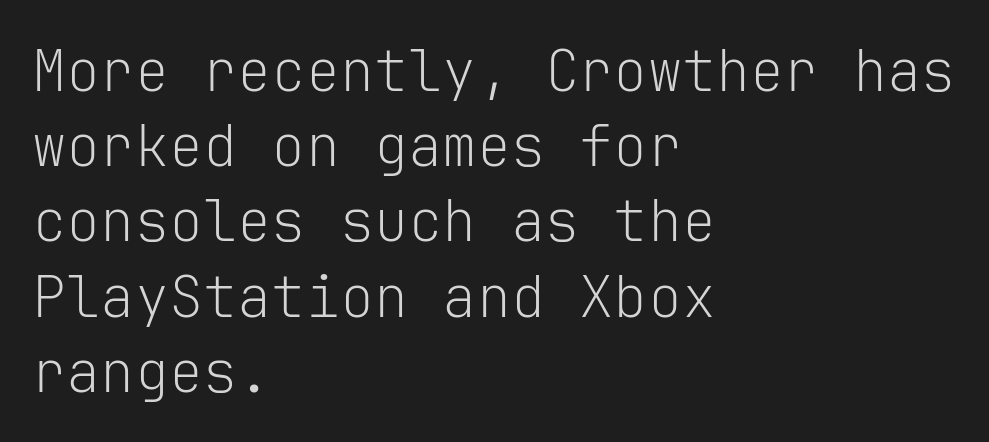
Q: Is the text bold? A: No.
Q: Is the text italic (slanted)? A: No, it is upright.
Q: Is the typeface a serif or a sans-serif typeface? A: Sans-serif.
Q: Is the text underlined? A: No.
Q: How is the paragraph aligned? A: Left-aligned.
Q: Is the spacing between letters normal or unusually wide? A: Normal.
Q: Is the spacing between lines tight, normal or loose? A: Normal.
Q: Width (condensed, normal, or wide)? A: Normal.
Q: Stroke contrast? A: Low.
Q: x-height? A: Medium.
Q: Monospaced? A: Yes.
